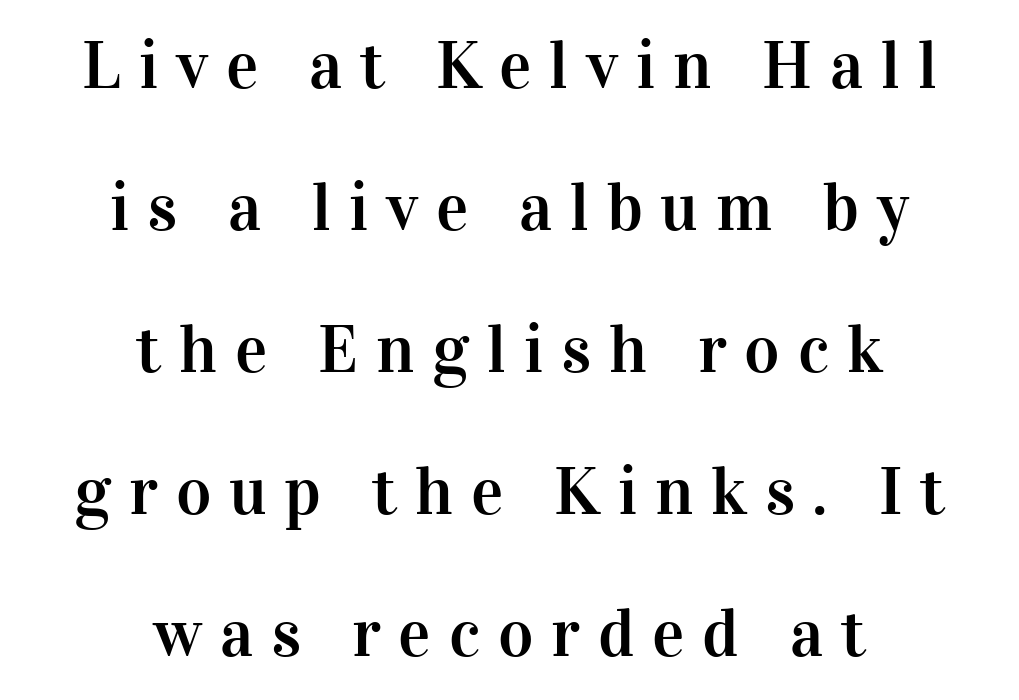
{"serif": "yes", "italic": "no", "width": "normal", "stroke_contrast": "high", "x_height": "medium", "monospaced": "no", "underline": "no", "align": "center", "line_spacing": "loose", "line_spacing_ratio": 2.09, "letter_spacing": "wide", "letter_spacing_em": 0.26, "glyph_px": 68}
